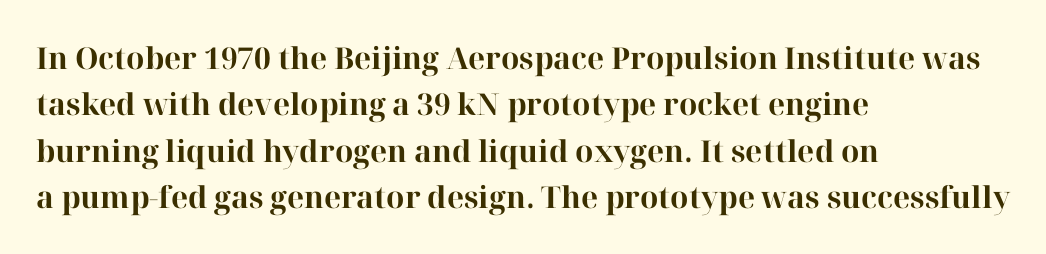
The letters stand straight up with perfectly vertical stems. The characters display serif detailing at their extremities. The strip under each line holds only bare page. Which margin do the lines hug? The left one — the right edge is uneven. Do the characters align in a grid? No, the font is proportional.
